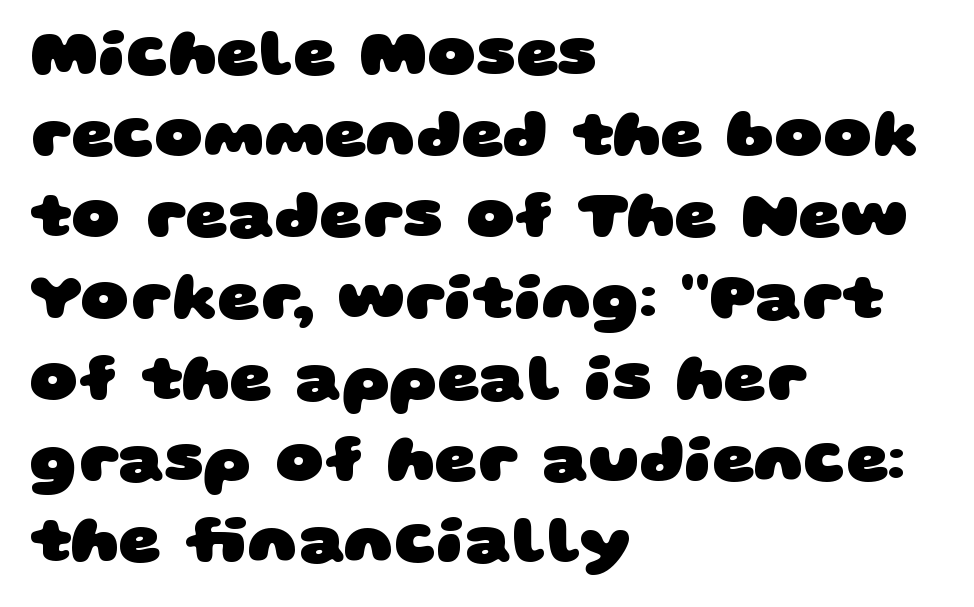
{"serif": "no", "bold": "yes", "weight": "heavy", "width": "wide", "stroke_contrast": "low", "x_height": "large", "monospaced": "no", "underline": "no", "align": "left", "line_spacing_ratio": 1.23, "letter_spacing": "normal", "letter_spacing_em": 0.0, "glyph_px": 66}
